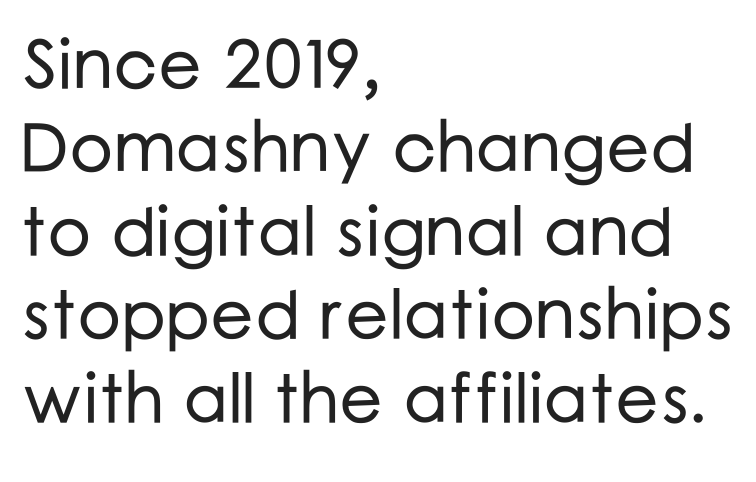
Q: Is the text italic (slanted)? A: No, it is upright.
Q: Is the typeface a serif or a sans-serif typeface? A: Sans-serif.
Q: Is the text underlined? A: No.
Q: How is the paragraph aligned? A: Left-aligned.
Q: Is the spacing between letters normal or unusually wide? A: Normal.
Q: Width (condensed, normal, or wide)? A: Normal.
Q: Stroke contrast? A: Low.
Q: x-height? A: Medium.
Q: Monospaced? A: No.
